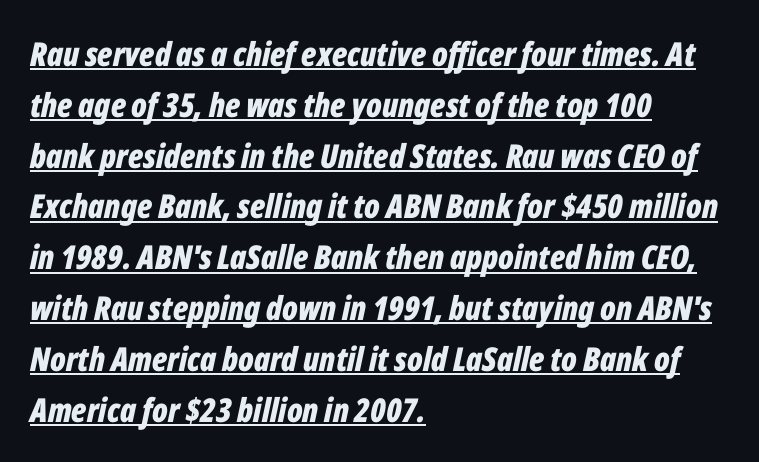
{"italic": "yes", "lean": "right", "slant_degrees": 12, "bold": "yes", "weight": "bold", "width": "condensed", "stroke_contrast": "low", "x_height": "medium", "monospaced": "no", "underline": "yes", "align": "left", "line_spacing": "normal", "line_spacing_ratio": 1.54, "letter_spacing": "normal", "letter_spacing_em": 0.0, "glyph_px": 33}
